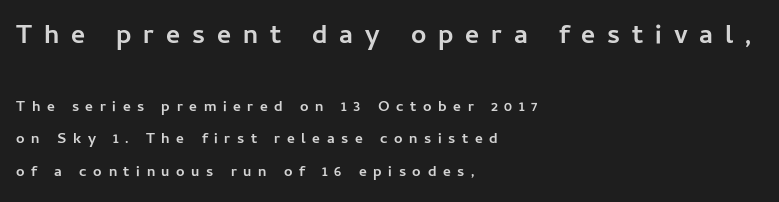
{"italic": "no", "bold": "yes", "underline": "no", "align": "left", "line_spacing": "loose", "line_spacing_ratio": 2.16, "letter_spacing": "wide", "letter_spacing_em": 0.44, "larger_block": "first", "size_ratio": 1.8, "glyph_px": 27}
